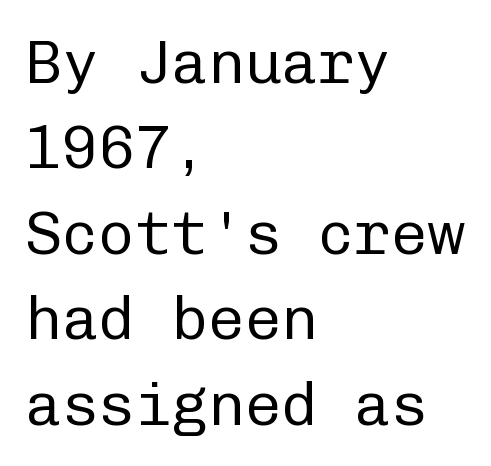
The image shows 61 px regular-weight sans-serif type, upright, monospaced; set left-aligned, normal line spacing (1.4x), normal letter spacing, not underlined; low stroke contrast and a medium x-height.
